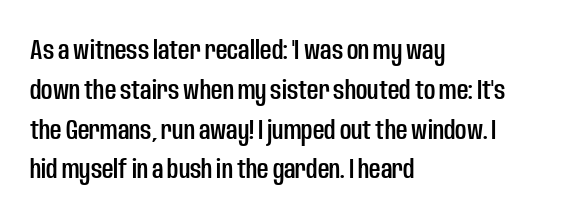
The image shows 28 px condensed sans-serif type, upright; set left-aligned, normal line spacing (1.42x), normal letter spacing, not underlined; low stroke contrast and a large x-height.
